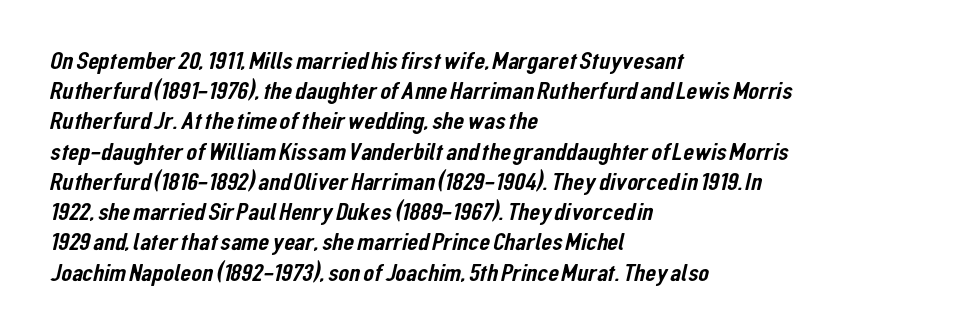
Q: Is the text underlined? A: No.
Q: How is the paragraph aligned? A: Left-aligned.
Q: Is the spacing between letters normal or unusually wide? A: Normal.
